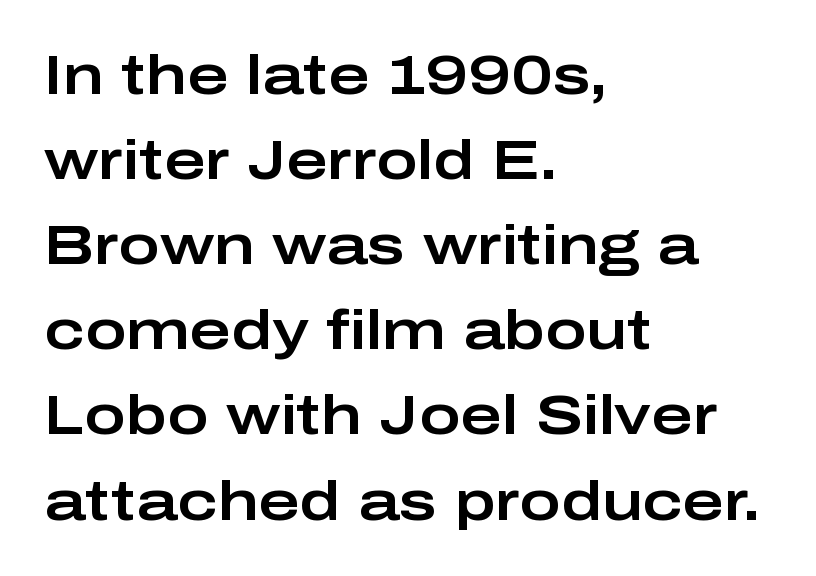
{"serif": "no", "italic": "no", "width": "wide", "stroke_contrast": "low", "x_height": "medium", "monospaced": "no", "underline": "no", "align": "left", "line_spacing": "normal", "line_spacing_ratio": 1.52, "letter_spacing": "normal", "letter_spacing_em": 0.0, "glyph_px": 56}
